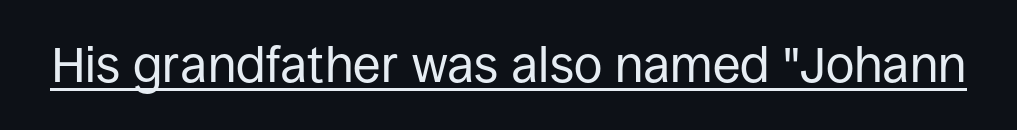
Think standard paragraph weight, or any step lighter than that. Each letter's strokes conclude bluntly, with no projecting serifs. A continuous stroke trails under the words, as in a hyperlink. Varying glyph widths throughout — classic text-font behaviour.
